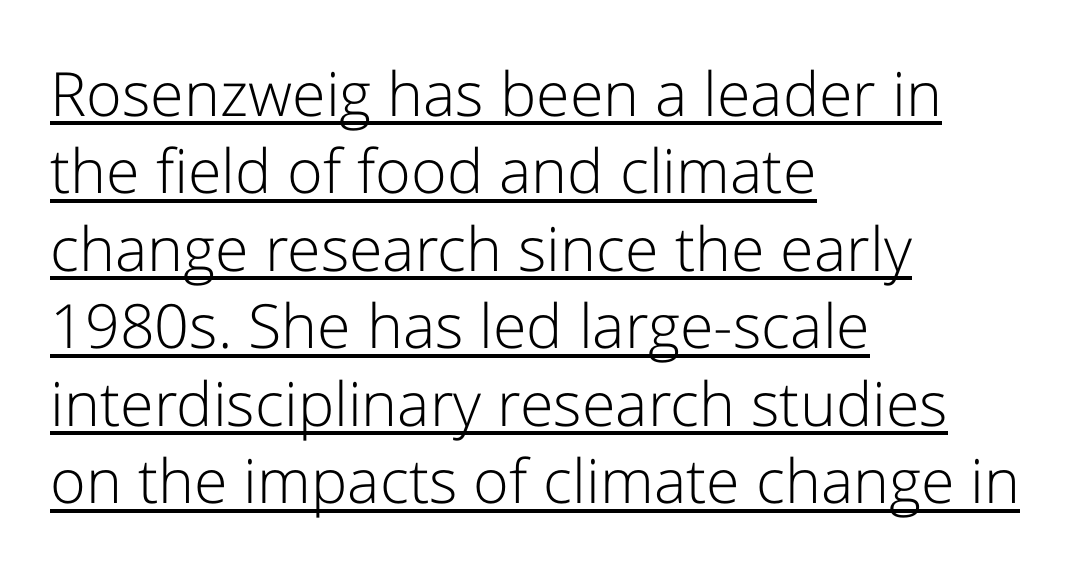
{"serif": "no", "italic": "no", "bold": "no", "weight": "light", "width": "normal", "stroke_contrast": "low", "x_height": "medium", "monospaced": "no", "underline": "yes", "align": "left", "line_spacing": "normal", "line_spacing_ratio": 1.27, "letter_spacing": "normal", "letter_spacing_em": 0.0, "glyph_px": 61}
